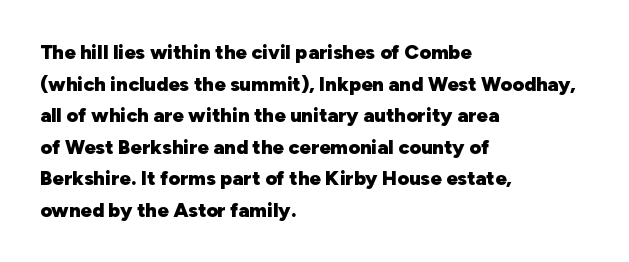
Q: Is the text bold? A: Yes.
Q: Is the text italic (slanted)? A: No, it is upright.
Q: Is the text underlined? A: No.
Q: How is the paragraph aligned? A: Left-aligned.
Q: Is the spacing between letters normal or unusually wide? A: Normal.
Q: Is the spacing between lines tight, normal or loose? A: Normal.
